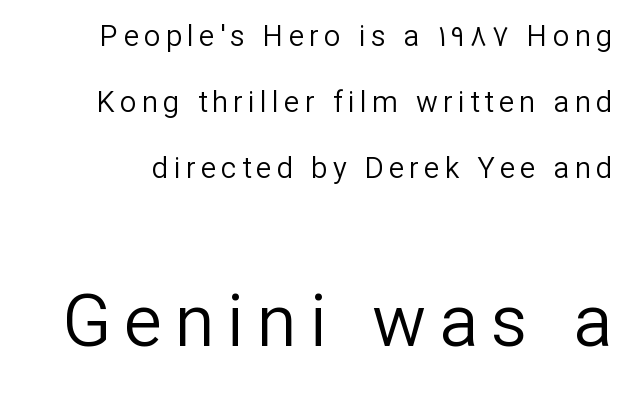
The image shows 72 px regular-weight sans-serif type, upright; set loose line spacing (2.28x), not underlined; the second (bottom) block is 2.48x larger; low stroke contrast and a medium x-height.
